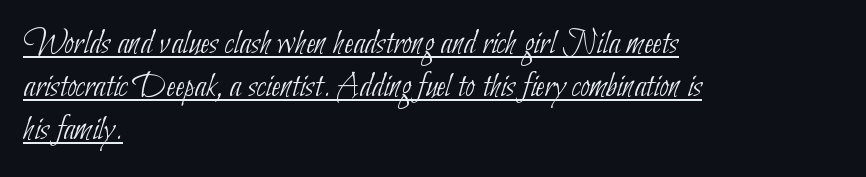
Q: Is the text bold? A: No.
Q: Is the typeface a serif or a sans-serif typeface? A: Sans-serif.
Q: Is the text underlined? A: Yes.
Q: How is the paragraph aligned? A: Left-aligned.
Q: Is the spacing between letters normal or unusually wide? A: Normal.
Q: Width (condensed, normal, or wide)? A: Condensed.
Q: Stroke contrast? A: Low.
Q: x-height? A: Small.
Q: Monospaced? A: No.
